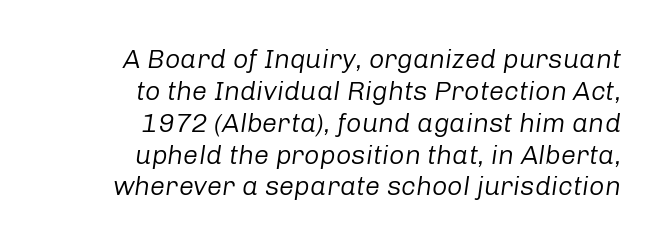
The zone under the glyphs is completely vacant. The rendering keeps characters at their native spacing. The setting favours the right margin, as signatures and pull-quotes sometimes do. Letters have the restrained weight of plain body copy at most.
